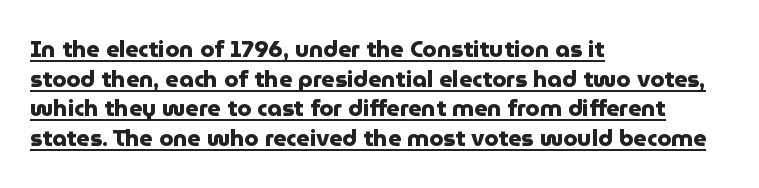
{"italic": "no", "bold": "yes", "underline": "yes", "align": "left", "line_spacing": "normal", "line_spacing_ratio": 1.29, "letter_spacing": "normal", "letter_spacing_em": 0.0, "glyph_px": 23}
